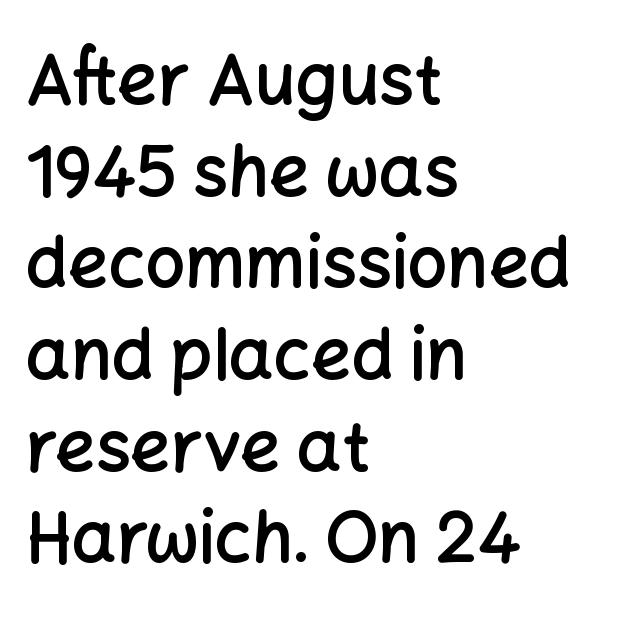
{"serif": "no", "italic": "no", "bold": "semi", "weight": "semibold", "width": "normal", "stroke_contrast": "low", "x_height": "medium", "monospaced": "no", "underline": "no", "align": "left", "line_spacing": "normal", "line_spacing_ratio": 1.31, "letter_spacing": "normal", "letter_spacing_em": 0.0, "glyph_px": 70}
